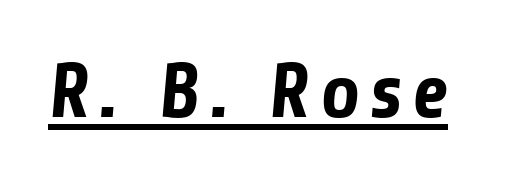
{"serif": "no", "bold": "yes", "weight": "bold", "width": "normal", "stroke_contrast": "low", "x_height": "medium", "monospaced": "no", "underline": "yes", "glyph_px": 77}
